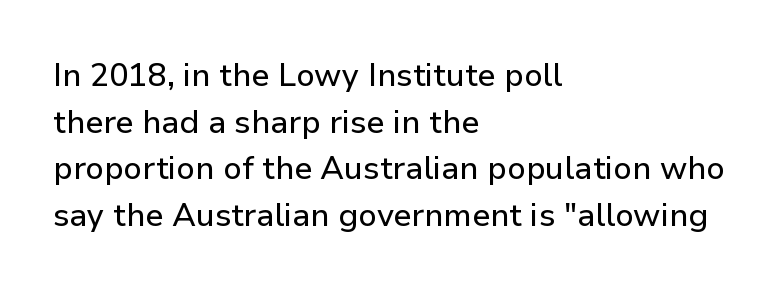
Whoever set this chose a conventional vertical rhythm. The rendering anchors every line to the left-hand side. A typesetter would label this face a sans. A typesetter would call this proportional, since set widths differ per character. You can tell it's not italic because the verticals are truly vertical. Plain, unruled lines of type.
